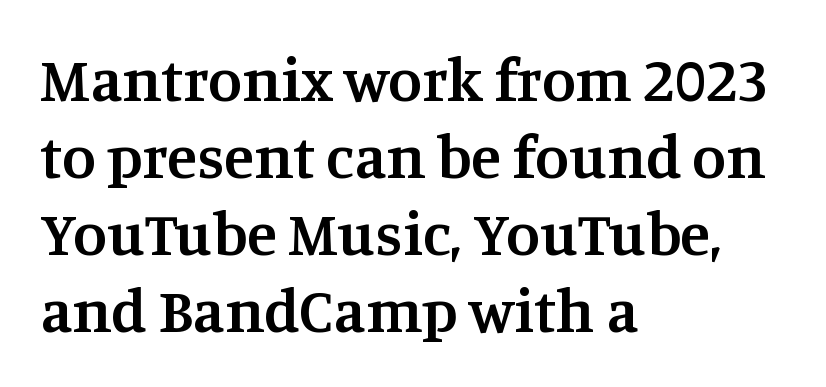
{"serif": "yes", "italic": "no", "bold": "semi", "weight": "semibold", "width": "normal", "stroke_contrast": "medium", "x_height": "large", "monospaced": "no", "underline": "no", "align": "left", "line_spacing_ratio": 1.24, "letter_spacing": "normal", "letter_spacing_em": 0.0, "glyph_px": 62}
